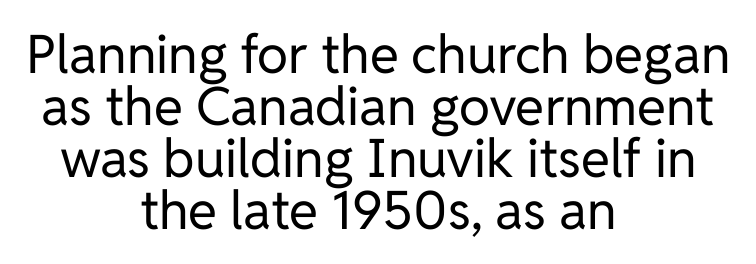
Q: Is the text bold? A: No.
Q: Is the text italic (slanted)? A: No, it is upright.
Q: Is the typeface a serif or a sans-serif typeface? A: Sans-serif.
Q: Is the text underlined? A: No.
Q: How is the paragraph aligned? A: Centered.
Q: Is the spacing between letters normal or unusually wide? A: Normal.
Q: Is the spacing between lines tight, normal or loose? A: Tight.
Q: Width (condensed, normal, or wide)? A: Normal.
Q: Stroke contrast? A: Low.
Q: x-height? A: Medium.
Q: Monospaced? A: No.
